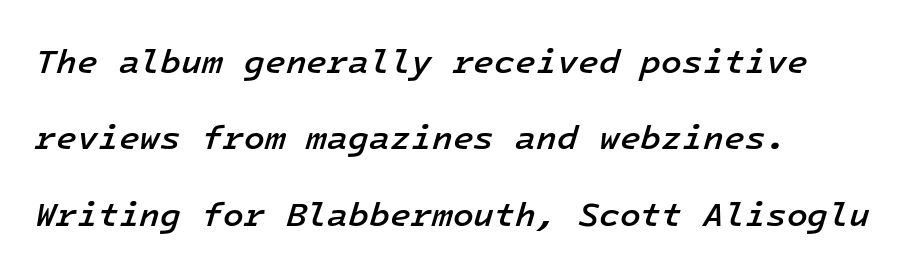
{"italic": "yes", "lean": "right", "slant_degrees": 16, "bold": "semi", "weight": "semibold", "width": "normal", "stroke_contrast": "low", "x_height": "medium", "monospaced": "yes", "underline": "no", "align": "left", "line_spacing": "loose", "line_spacing_ratio": 2.25, "letter_spacing": "normal", "letter_spacing_em": 0.0, "glyph_px": 34}
